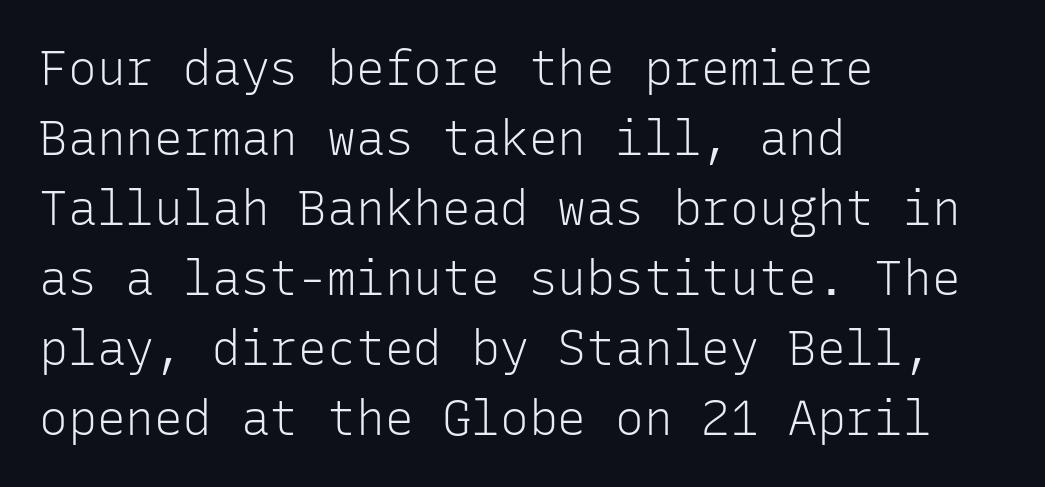
No letter is thick-stroked: the sample isn't bold. What stands out about the letter spacing? Nothing — it is the standard amount. Summary of vertical rhythm: regular, with standard interline spacing. Check under the words: just untouched page.
